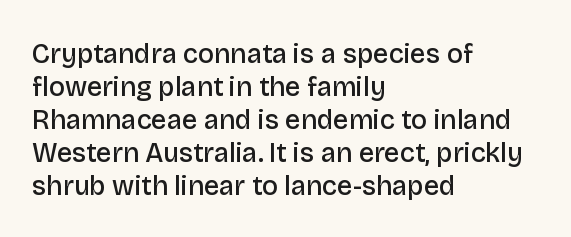
The compositor pushed each line to the left boundary. The space beneath each line is pristine and unruled. Moderately thickened strokes mark this as semibold type. Letter spacing: default. Quick note: not italic, upright.
